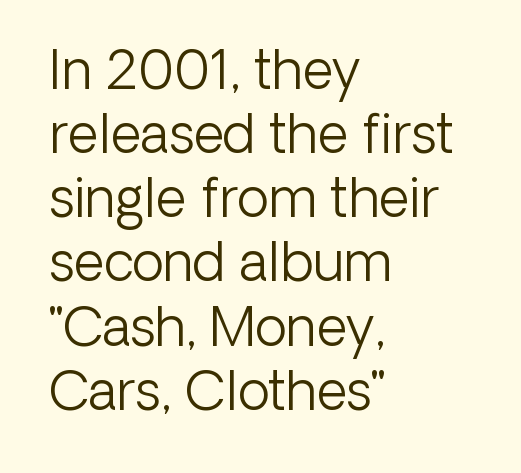
The strip under each line holds only bare page. A typesetter would call this proportional, since set widths differ per character. This is not heavy type; no bold has been used. The paragraph shown leans on its left margin.
